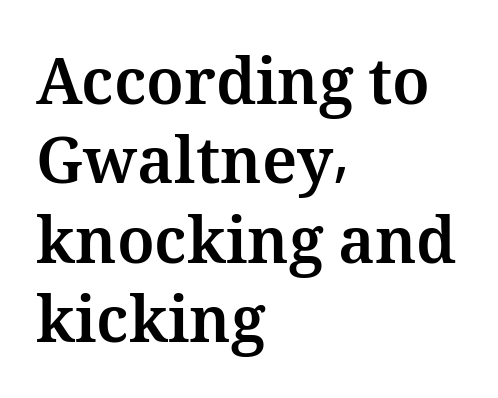
Visually the block forms a straight wall on the left and a jagged coastline on the right. Honestly, the row spacing looks completely unremarkable. No extra tracking has been applied to these lines. These lines are rendered in a variable-pitch font. Each row of text sits above clean, open space.
